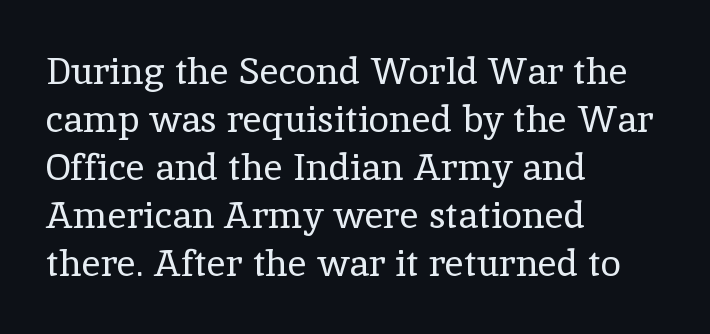
Q: Is the text bold? A: No.
Q: Is the text italic (slanted)? A: No, it is upright.
Q: Is the typeface a serif or a sans-serif typeface? A: Serif.
Q: Is the text underlined? A: No.
Q: How is the paragraph aligned? A: Left-aligned.
Q: Is the spacing between letters normal or unusually wide? A: Normal.
Q: Is the spacing between lines tight, normal or loose? A: Normal.
Q: Width (condensed, normal, or wide)? A: Normal.
Q: x-height? A: Medium.
Q: Monospaced? A: No.
